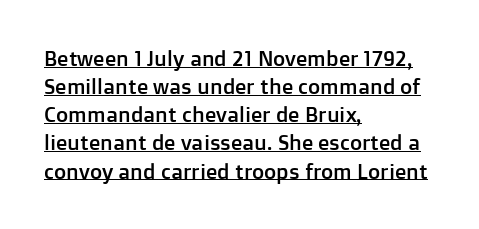
Q: Is the text italic (slanted)? A: No, it is upright.
Q: Is the text underlined? A: Yes.
Q: How is the paragraph aligned? A: Left-aligned.
Q: Is the spacing between letters normal or unusually wide? A: Normal.
Q: Is the spacing between lines tight, normal or loose? A: Normal.
